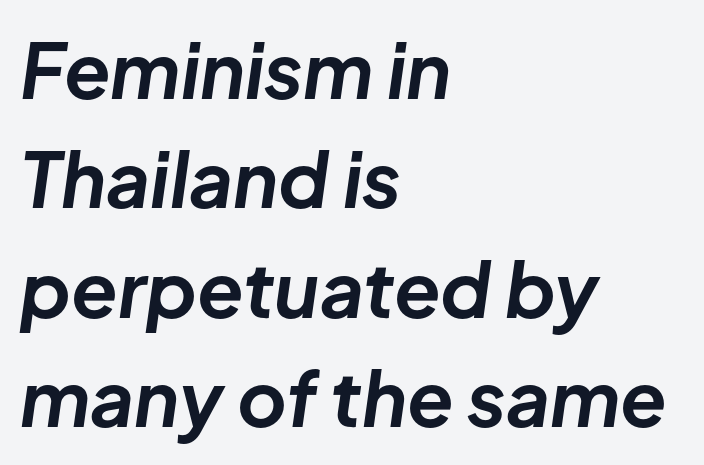
Here the designer chose a conventional face with non-uniform glyph widths. The letters sit at their default tracking, neither squeezed nor spread. Words float on clear page, feet unadorned. An italicized treatment has been applied to the whole sample. Notice how thick the strokes are: this is what a full bold looks like. This sample is left-justified, so line endings fall wherever the words run out.
